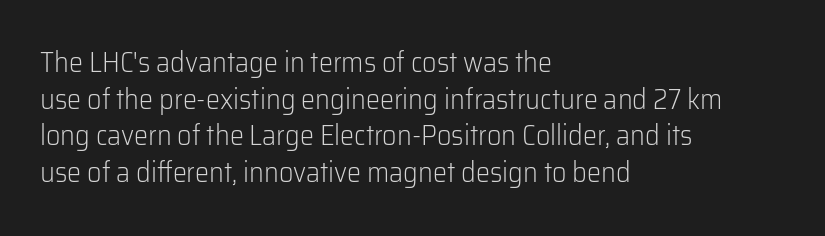
Q: Is the text bold? A: No.
Q: Is the text italic (slanted)? A: No, it is upright.
Q: Is the typeface a serif or a sans-serif typeface? A: Sans-serif.
Q: Is the text underlined? A: No.
Q: How is the paragraph aligned? A: Left-aligned.
Q: Is the spacing between letters normal or unusually wide? A: Normal.
Q: Is the spacing between lines tight, normal or loose? A: Normal.
Q: Width (condensed, normal, or wide)? A: Normal.
Q: Stroke contrast? A: Low.
Q: x-height? A: Medium.
Q: Monospaced? A: No.
